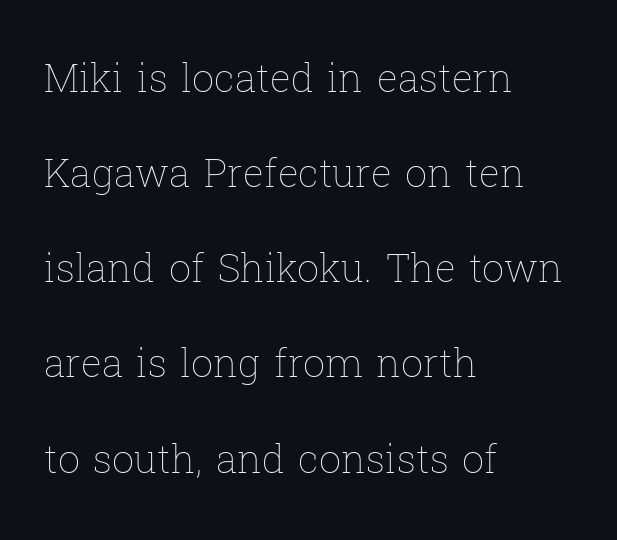
Which margin do the lines hug? The left one — the right edge is uneven. Each word holds together tightly as a unit, with standard inter-letter gaps. Spacing verdict: proportional, widths tailored to each character. The passage shown is not bold in any degree. Ascenders rise straight up at ninety degrees.
